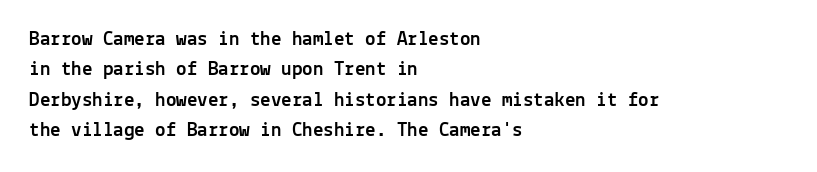
A bare baseline throughout the passage. This rendering uses left alignment, leaving the right contour irregular. Vertical strokes here are truly vertical. Glyph-to-glyph distance matches everyday printed text. If you measured baseline to baseline, you'd find a middling distance.
